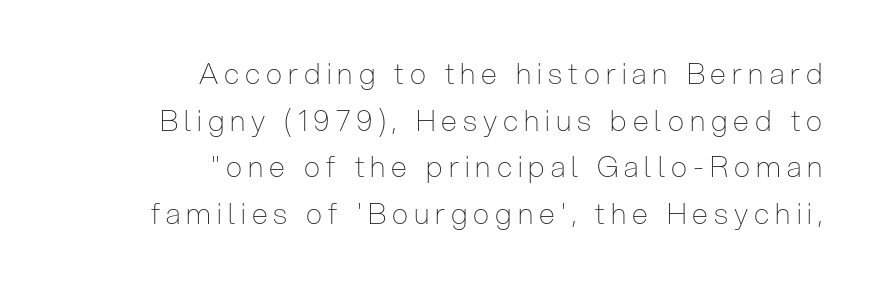
The image shows 29 px thin, condensed sans-serif type, upright; set right-aligned, normal line spacing (1.61x), unusually wide letter spacing (+0.21 em), not underlined; low stroke contrast and a medium x-height.
